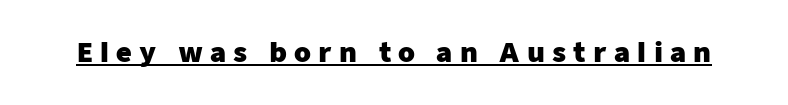
The image shows 27 px bold type, upright; set unusually wide letter spacing (+0.27 em), underlined.
